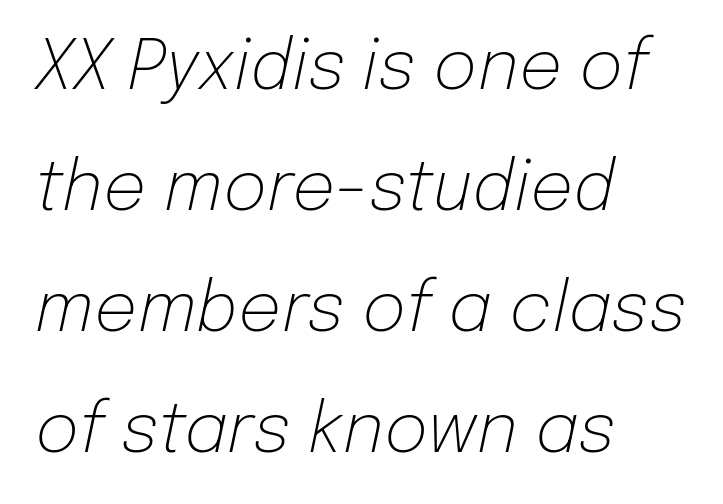
{"italic": "yes", "lean": "right", "slant_degrees": 12, "bold": "no", "weight": "light", "width": "normal", "stroke_contrast": "low", "x_height": "medium", "monospaced": "no", "underline": "no", "align": "left", "line_spacing_ratio": 1.78, "letter_spacing": "normal", "letter_spacing_em": 0.0, "glyph_px": 68}
